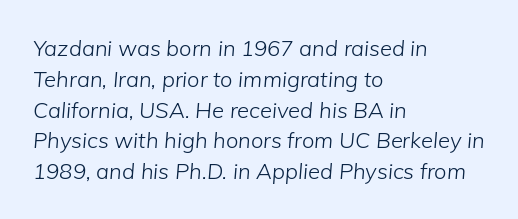
The image shows 22 px text type, italic (leaning right); set left-aligned, normal line spacing (1.4x), normal letter spacing, not underlined.
